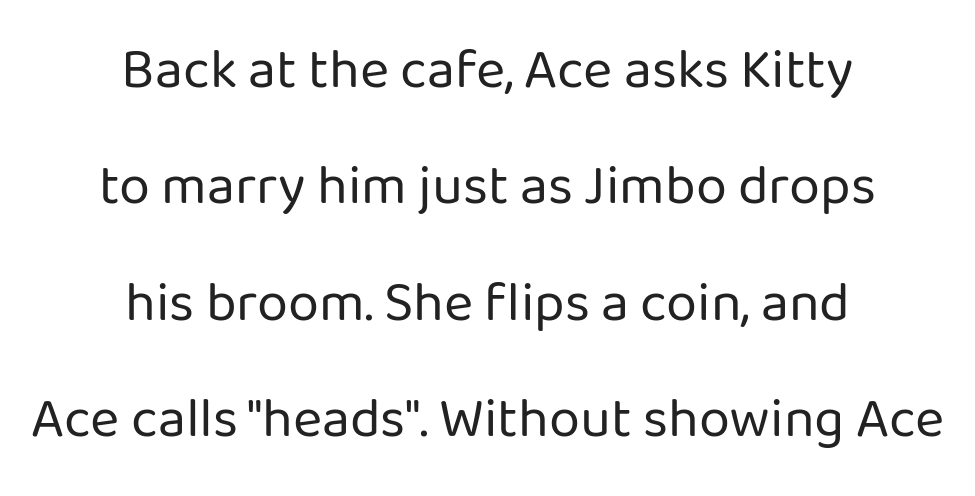
The image shows 56 px regular-weight sans-serif type, upright; set centered, loose line spacing (2.08x), normal letter spacing, not underlined; low stroke contrast and a medium x-height.
